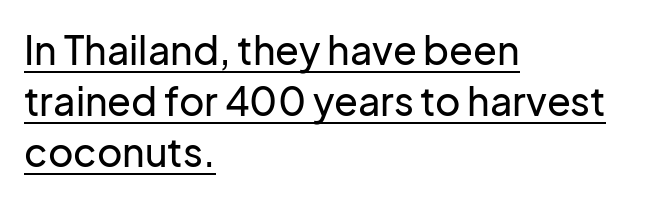
The image shows 39 px sans-serif type, upright; set left-aligned, normal line spacing (1.31x), normal letter spacing, underlined; low stroke contrast and a medium x-height.
